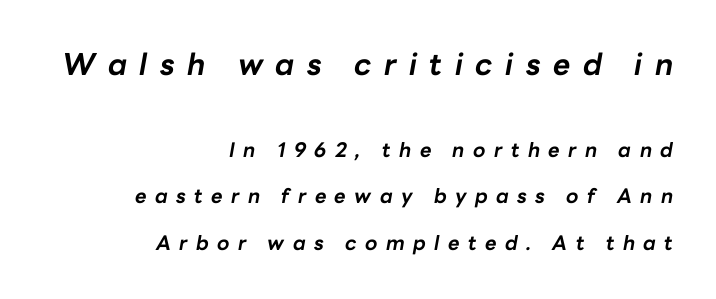
The zone under the glyphs is completely vacant. Visually the block forms a straight wall on the right and a jagged coastline on the left. The lines are spread far apart with generous leading. Character widths vary here, with narrow letters taking less room than wide ones. Does the bottom block carry the larger type? No, the top block does. Notice how the stems are inclined rather than vertical — that's the hallmark of italics.
